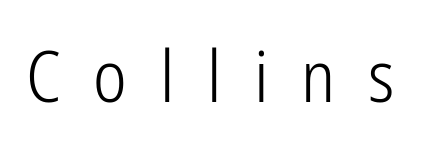
The image shows 71 px light, condensed sans-serif type, upright; set unusually wide letter spacing (+0.46 em), not underlined; low stroke contrast and a medium x-height.
